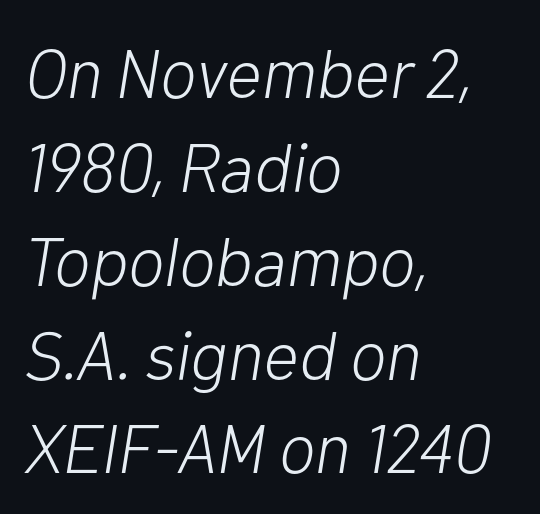
The letters advance in unequal steps, a hallmark of proportional type. The setting favours the left margin, as ordinary paragraphs usually do. These lines sit exactly where default settings would place them. Inter-character spacing is left at the font's built-in metrics. Has an underline been added? It has not.
